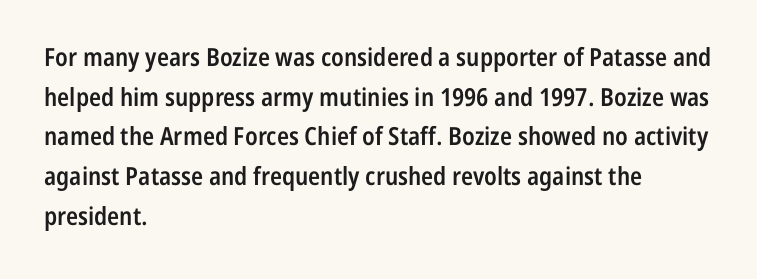
The image shows 25 px text type, upright; set left-aligned, normal line spacing (1.59x), normal letter spacing, not underlined.
